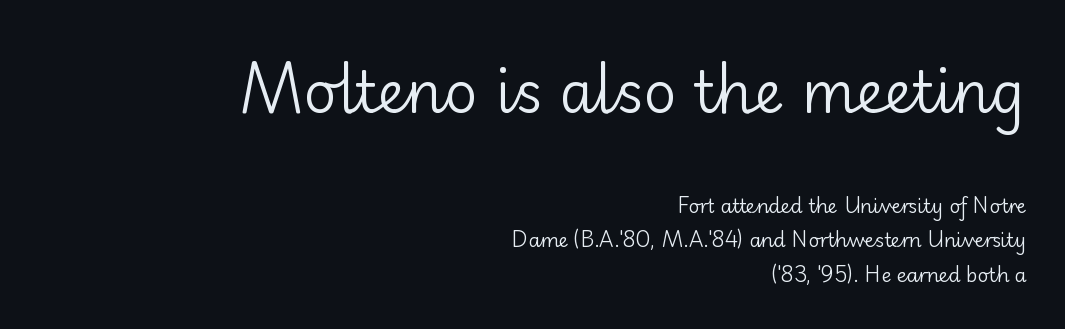
The image shows 57 px regular-weight sans-serif type, upright; set right-aligned, line spacing 1.81x, normal letter spacing, not underlined; the first (top) block is 3.0x larger; low stroke contrast and a small x-height.
